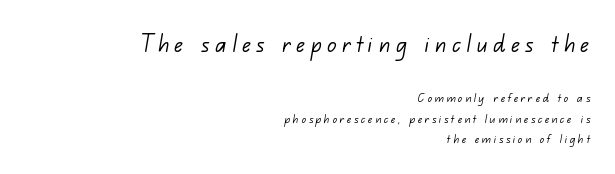
Q: Is the text bold? A: No.
Q: Is the typeface a serif or a sans-serif typeface? A: Sans-serif.
Q: Is the text underlined? A: No.
Q: How is the paragraph aligned? A: Right-aligned.
Q: Is the spacing between letters normal or unusually wide? A: Unusually wide.
Q: Is the spacing between lines tight, normal or loose? A: Normal.
Q: Which block of text is set in a larger size, the first (top) or the second (bottom)? A: The first (top) one.
Q: Width (condensed, normal, or wide)? A: Normal.
Q: Stroke contrast? A: Low.
Q: x-height? A: Small.
Q: Monospaced? A: No.
